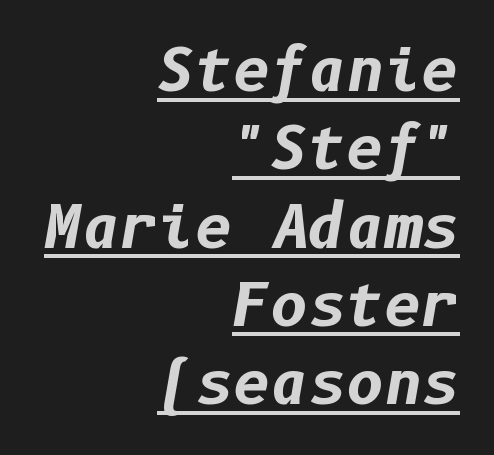
The image shows 58 px bold type, italic (leaning right); set right-aligned, normal line spacing (1.35x), normal letter spacing, underlined; low stroke contrast and a medium x-height.
